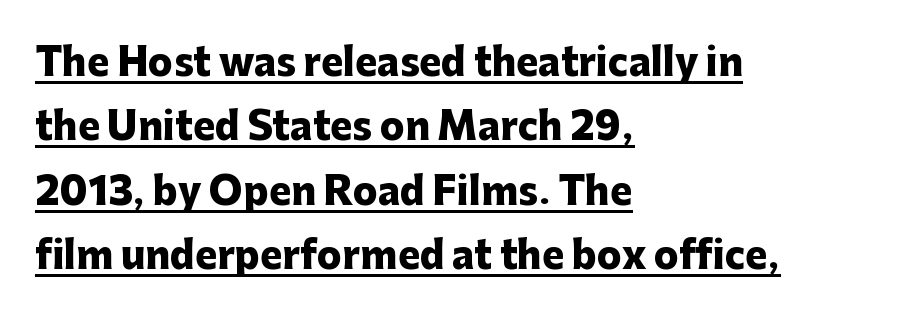
Q: Is the text bold? A: Yes.
Q: Is the text italic (slanted)? A: No, it is upright.
Q: Is the typeface a serif or a sans-serif typeface? A: Sans-serif.
Q: Is the text underlined? A: Yes.
Q: How is the paragraph aligned? A: Left-aligned.
Q: Is the spacing between letters normal or unusually wide? A: Normal.
Q: Width (condensed, normal, or wide)? A: Normal.
Q: Stroke contrast? A: Low.
Q: x-height? A: Medium.
Q: Monospaced? A: No.
